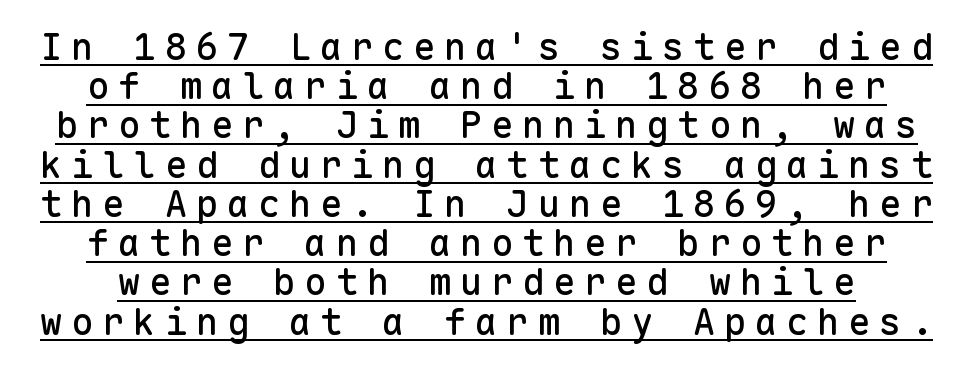
You could only call the tracking loose — the letters float apart. A sans-serif font was chosen for this passage. A rule runs beneath these lines of type. The lettering stays uniformly vertical, giving the passage a roman look. Is there much room between lines? No — they nearly touch. The face used here is monospaced, like something from a code editor.
